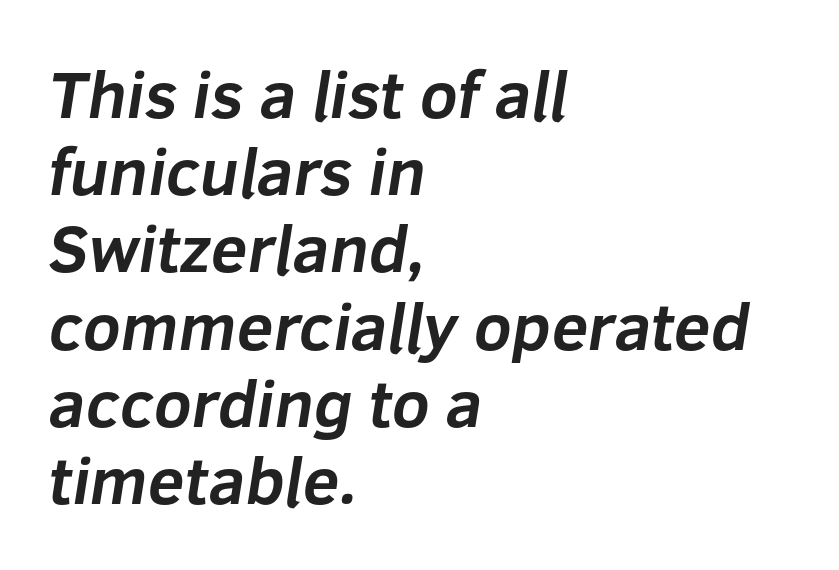
Words appear dense and cohesive because spacing is normal. Does the weight exceed regular? Yes, all the way to bold. The rendering uses natural spacing where letterforms have individual widths. Type without underlining.
